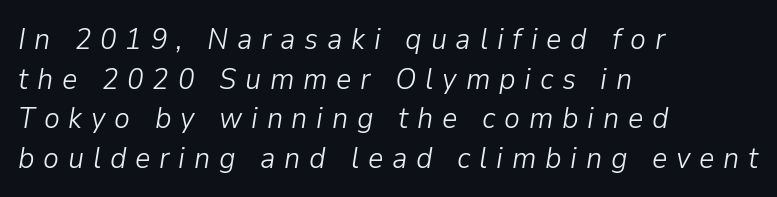
{"italic": "yes", "lean": "right", "slant_degrees": 9, "bold": "no", "weight": "light", "width": "normal", "stroke_contrast": "low", "x_height": "medium", "monospaced": "no", "underline": "no", "align": "left", "line_spacing": "normal", "line_spacing_ratio": 1.32, "letter_spacing": "wide", "letter_spacing_em": 0.29, "glyph_px": 30}
